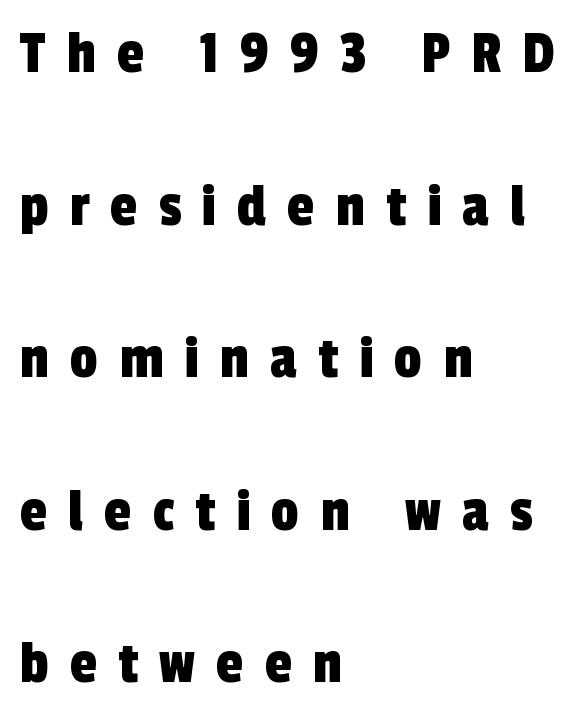
The space directly below the letters is spotless. What's the leading like? Stretched, with rows far apart. Does the type have serifs? No, each stem ends abruptly. Students, note that the glyphs here are deliberately spaced far apart.
